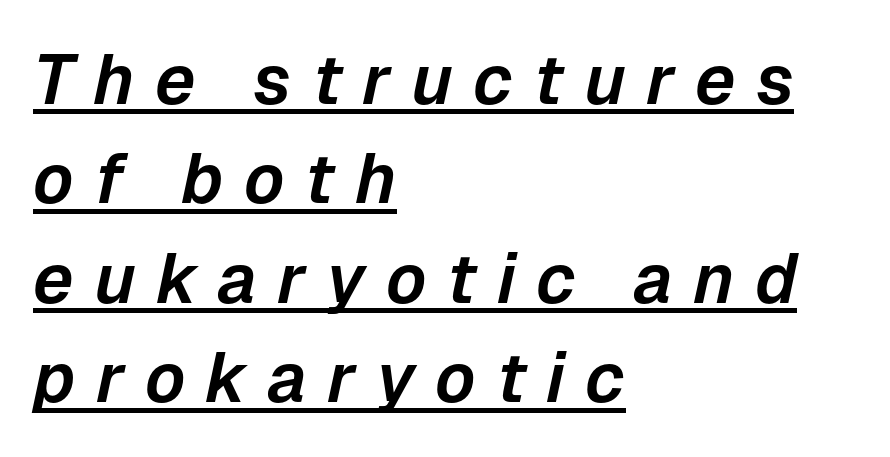
Q: Is the text italic (slanted)? A: Yes, it leans right by about 12 degrees.
Q: Is the text underlined? A: Yes.
Q: How is the paragraph aligned? A: Left-aligned.
Q: Is the spacing between letters normal or unusually wide? A: Unusually wide.
Q: Is the spacing between lines tight, normal or loose? A: Normal.
Q: Width (condensed, normal, or wide)? A: Normal.
Q: Stroke contrast? A: Low.
Q: x-height? A: Medium.
Q: Monospaced? A: No.
